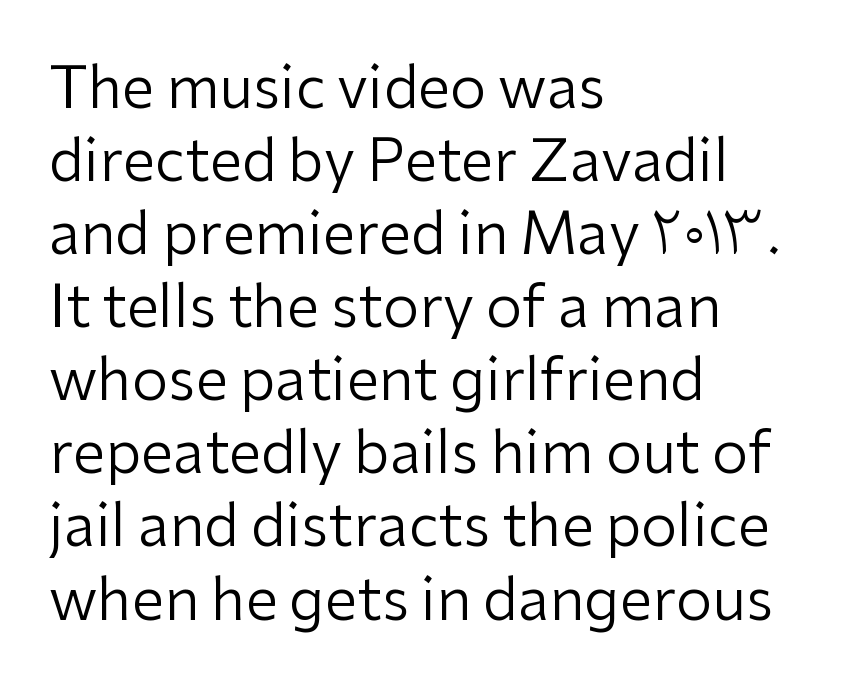
Weight: in the light-to-regular range. Check where the strokes stop: nothing finishes them off — pure sans. Only glyphs here, with clear space below each row. Evenly set lines give the paragraph a standard silhouette.
